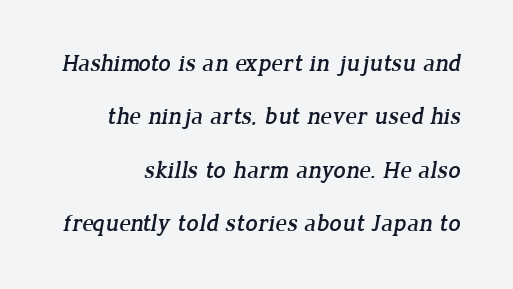
{"underline": "no", "align": "right", "line_spacing": "loose", "line_spacing_ratio": 2.22, "letter_spacing": "normal", "letter_spacing_em": 0.0, "glyph_px": 24}
